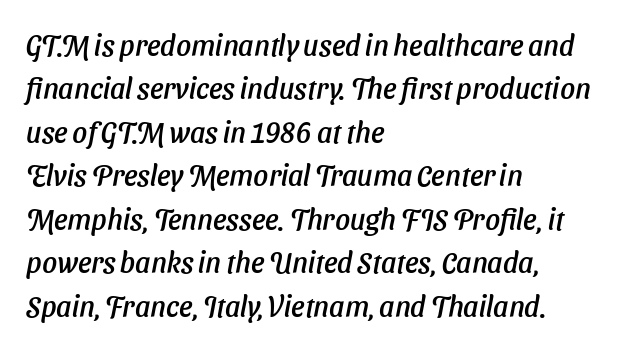
{"italic": "yes", "lean": "right", "slant_degrees": 11, "width": "normal", "stroke_contrast": "low", "x_height": "medium", "monospaced": "no", "underline": "no", "align": "left", "line_spacing": "normal", "line_spacing_ratio": 1.5, "letter_spacing": "normal", "letter_spacing_em": 0.0, "glyph_px": 29}
